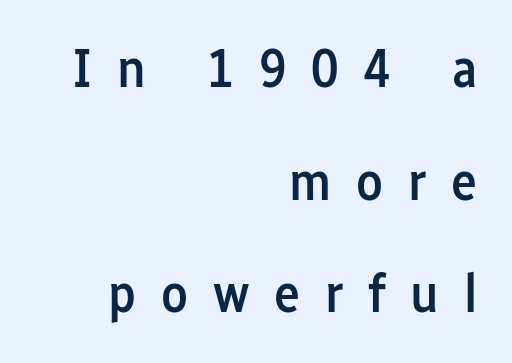
{"serif": "no", "italic": "no", "bold": "semi", "weight": "semibold", "width": "condensed", "stroke_contrast": "low", "x_height": "medium", "monospaced": "no", "underline": "no", "align": "right", "line_spacing": "loose", "line_spacing_ratio": 2.05, "letter_spacing": "wide", "letter_spacing_em": 0.45, "glyph_px": 55}
